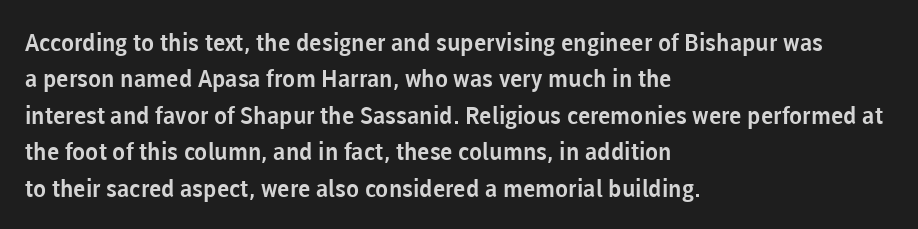
The image shows 24 px text type, upright; set left-aligned, normal line spacing (1.52x), normal letter spacing, not underlined.
